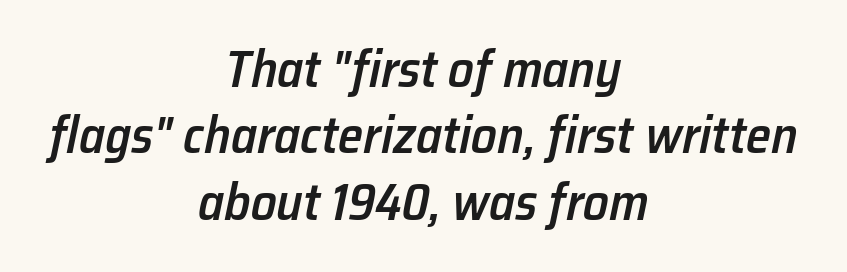
The image shows 51 px semibold type, italic (leaning right); set centered, normal line spacing (1.3x), normal letter spacing, not underlined; low stroke contrast and a medium x-height.
